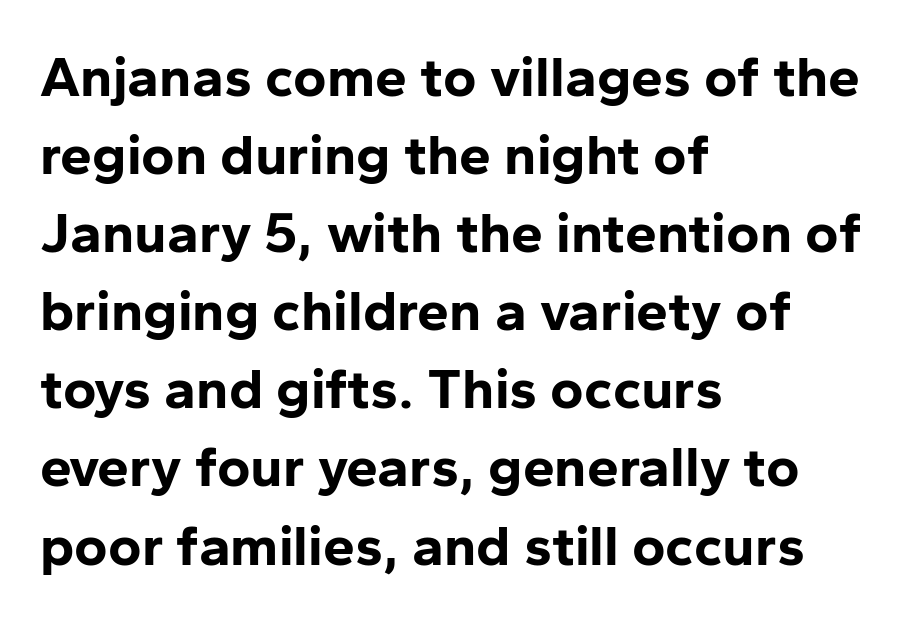
The image shows 57 px bold sans-serif type, upright; set left-aligned, normal line spacing (1.37x), normal letter spacing, not underlined; low stroke contrast and a medium x-height.
